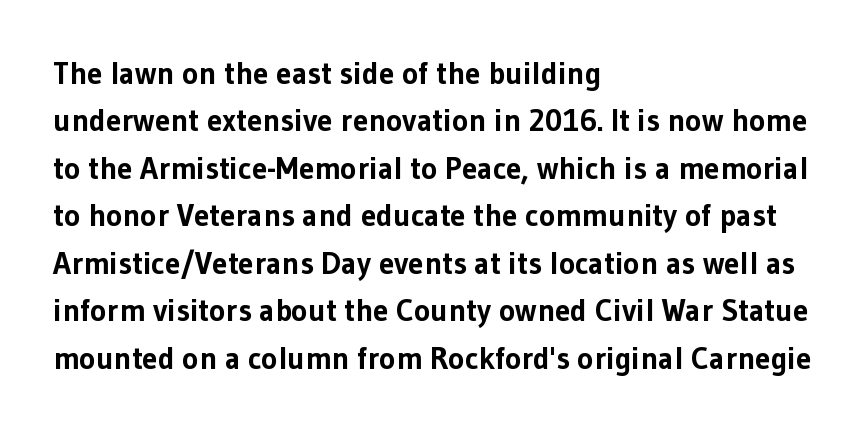
{"serif": "no", "italic": "no", "bold": "yes", "weight": "bold", "width": "normal", "stroke_contrast": "low", "x_height": "medium", "monospaced": "no", "underline": "no", "align": "left", "line_spacing": "normal", "line_spacing_ratio": 1.53, "letter_spacing": "normal", "letter_spacing_em": 0.0, "glyph_px": 31}
